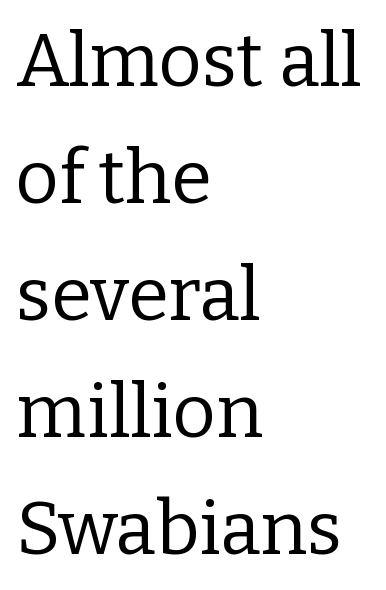
The image shows 74 px regular-weight serif type, upright; set left-aligned, normal line spacing (1.58x), normal letter spacing, not underlined; low stroke contrast and a medium x-height.
